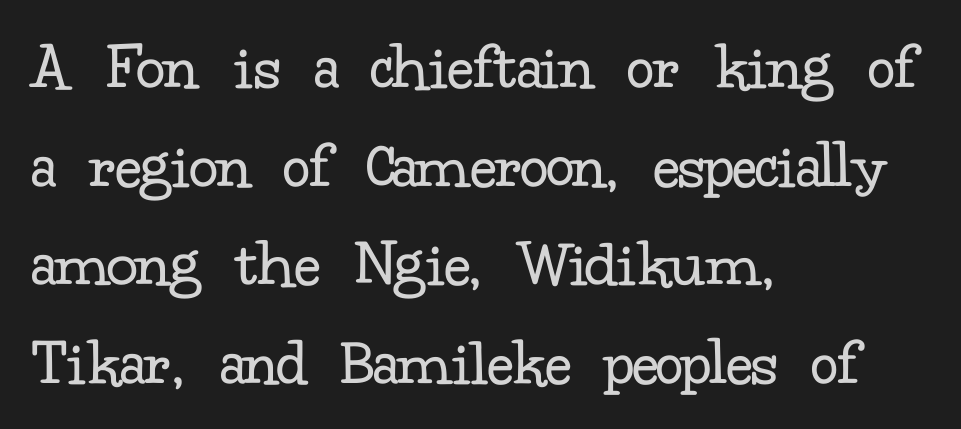
Upright lettering throughout. In terms of letterform style, serifs are clearly present. Characters follow at the spacing the type designer built in. Type without underlining. Regarding leading, the lines here are spaced in the standard way.
